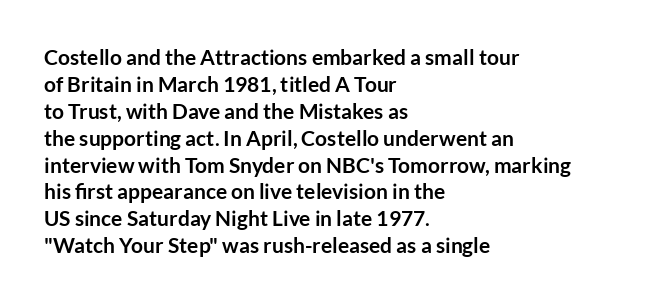
Which margin do the lines hug? The left one — the right edge is uneven. The foot of each line stays bare and open. Strokes here are thick enough to call this a true bold. Does the lettering tilt? It doesn't — this is upright. You could call the tracking neutral — neither tight nor loose. Interline gaps are of average width in this sample.
